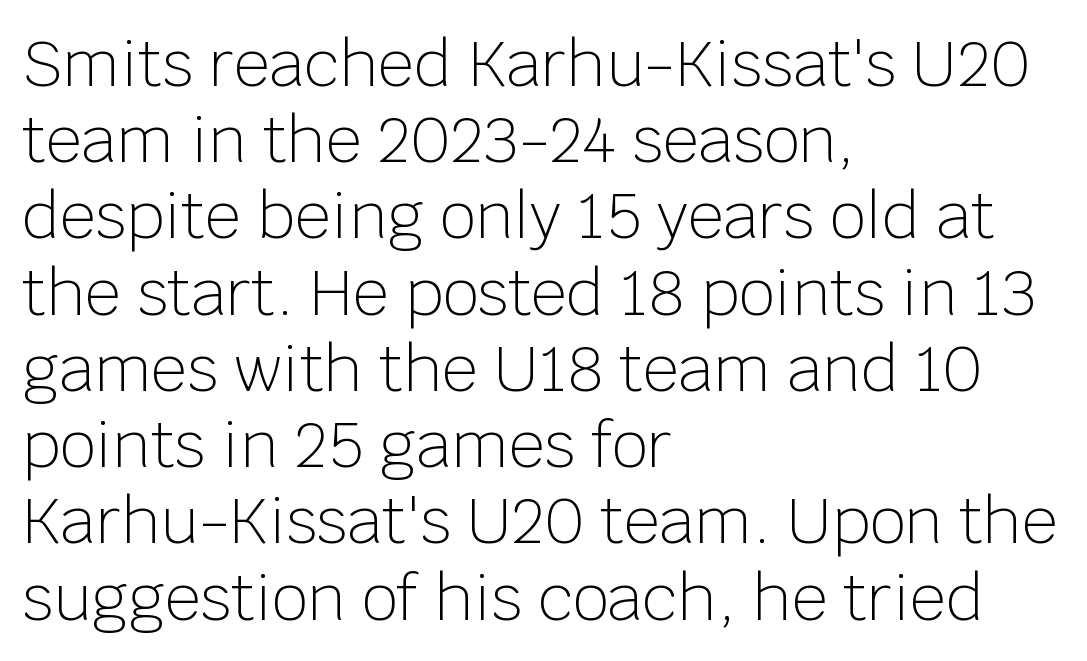
The image shows 63 px light sans-serif type, upright; set left-aligned, line spacing 1.21x, normal letter spacing, not underlined; low stroke contrast and a large x-height.
